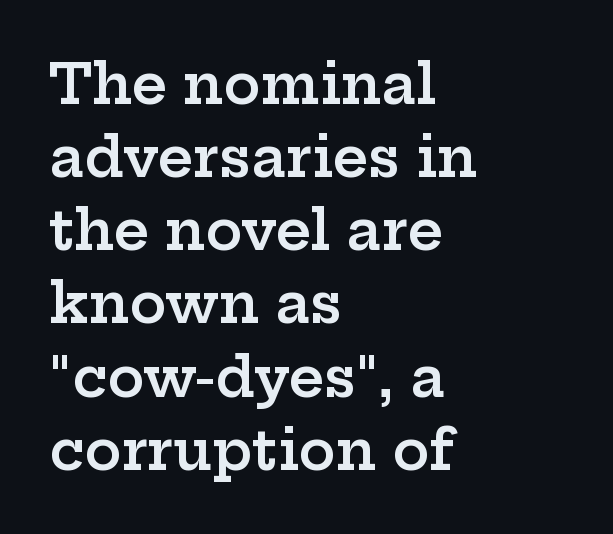
Q: Is the text bold? A: Semi-bold.
Q: Is the text italic (slanted)? A: No, it is upright.
Q: Is the typeface a serif or a sans-serif typeface? A: Serif.
Q: Is the text underlined? A: No.
Q: How is the paragraph aligned? A: Left-aligned.
Q: Is the spacing between letters normal or unusually wide? A: Normal.
Q: Is the spacing between lines tight, normal or loose? A: Normal.
Q: Width (condensed, normal, or wide)? A: Wide.
Q: Stroke contrast? A: Low.
Q: x-height? A: Medium.
Q: Monospaced? A: No.
